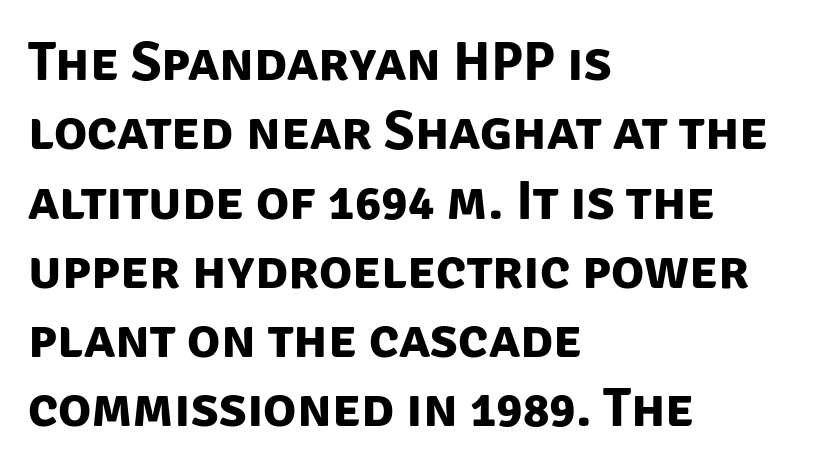
The image shows 55 px bold sans-serif type; set left-aligned, normal line spacing (1.26x), normal letter spacing, not underlined; low stroke contrast and a large x-height.
